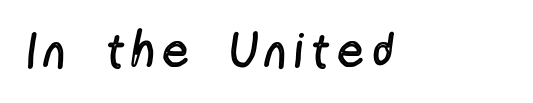
Here the designer chose a conventional face with non-uniform glyph widths. Unbolded letterforms with no extra heft. This sample uses expanded letter spacing, leaving extra air between glyphs. The area under the type is left untouched. Unlike a traditional serif, this face leaves its strokes unadorned.
